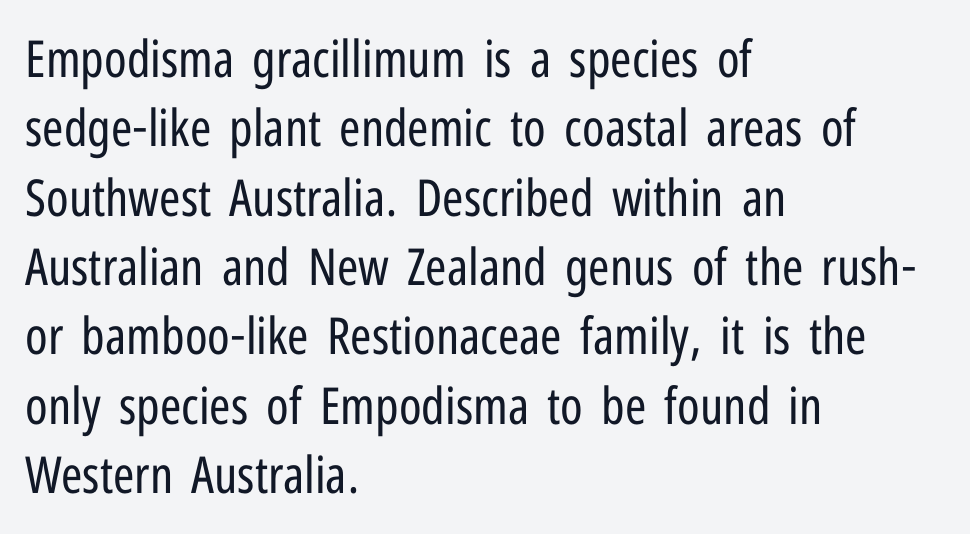
{"serif": "no", "italic": "no", "bold": "no", "weight": "regular", "width": "condensed", "stroke_contrast": "low", "x_height": "medium", "monospaced": "no", "underline": "no", "align": "left", "line_spacing": "normal", "line_spacing_ratio": 1.36, "letter_spacing": "normal", "letter_spacing_em": 0.0, "glyph_px": 51}
